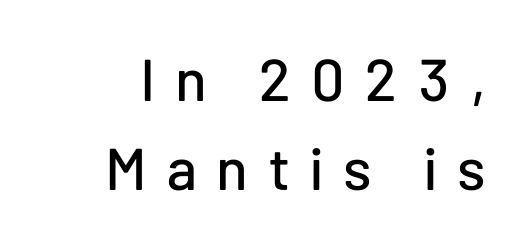
The image shows 59 px sans-serif type, upright; set normal line spacing (1.51x), unusually wide letter spacing (+0.33 em), not underlined; low stroke contrast and a medium x-height.
